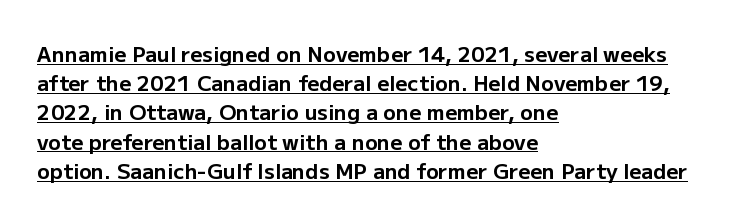
Reading down the column, the eye jumps a familiar distance to each next line. Strong, thick strokes mark this as bold type. One-word summary of the alignment: left. These characters rest on top of a visible drawn line. Look at the tracking — it's just the regular setting, nothing added. A roman cut, with each character standing at attention.
